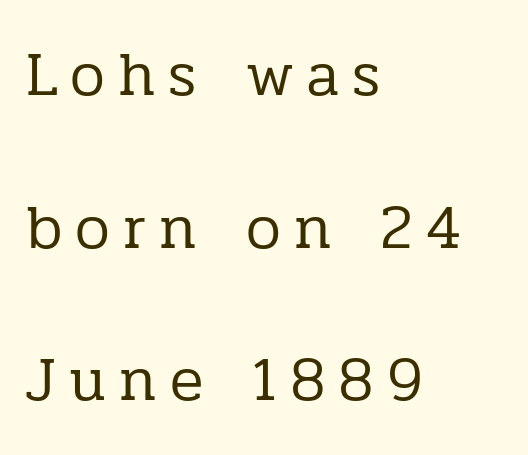
{"serif": "yes", "italic": "no", "bold": "no", "weight": "regular", "width": "normal", "stroke_contrast": "low", "x_height": "medium", "monospaced": "no", "underline": "no", "align": "left", "line_spacing": "loose", "line_spacing_ratio": 2.46, "letter_spacing": "wide", "letter_spacing_em": 0.21, "glyph_px": 62}
